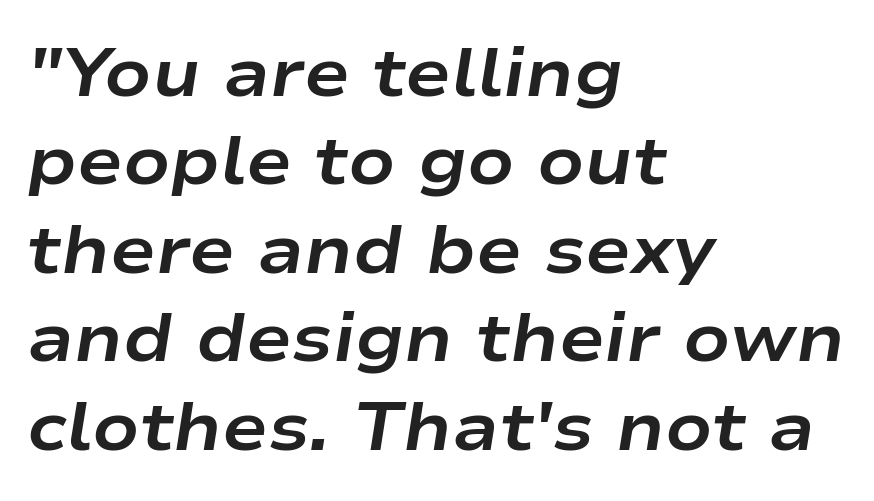
{"italic": "yes", "lean": "right", "slant_degrees": 9, "bold": "yes", "weight": "bold", "width": "wide", "stroke_contrast": "low", "x_height": "medium", "monospaced": "no", "underline": "no", "align": "left", "line_spacing": "normal", "line_spacing_ratio": 1.3, "letter_spacing": "normal", "letter_spacing_em": 0.0, "glyph_px": 68}
